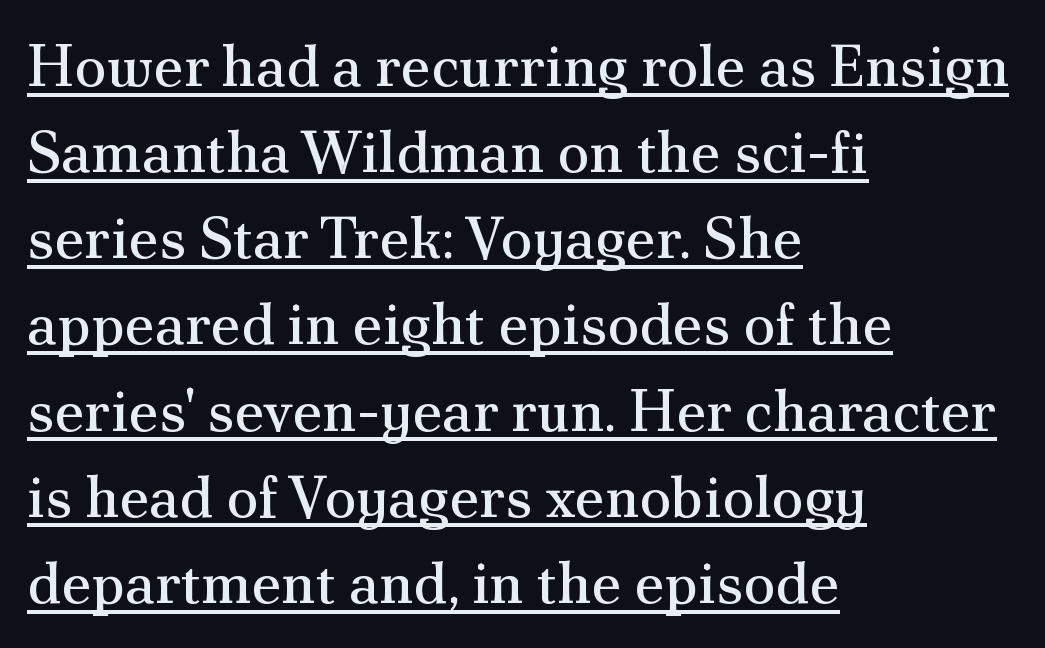
Q: Is the text bold? A: No.
Q: Is the text italic (slanted)? A: No, it is upright.
Q: Is the typeface a serif or a sans-serif typeface? A: Serif.
Q: Is the text underlined? A: Yes.
Q: How is the paragraph aligned? A: Left-aligned.
Q: Is the spacing between letters normal or unusually wide? A: Normal.
Q: Is the spacing between lines tight, normal or loose? A: Normal.
Q: Width (condensed, normal, or wide)? A: Normal.
Q: Stroke contrast? A: Medium.
Q: x-height? A: Small.
Q: Monospaced? A: No.
